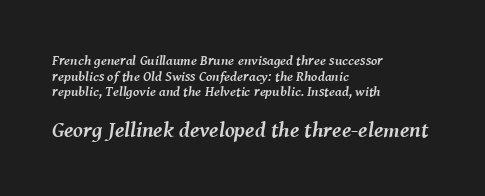
The specimen omits any rule beneath the text block's lines. Typesetter's note — lower block bumped up in size, upper block left smaller. Is the block centered? No — it sits flush against the left margin. Observe the ordinary spacing: letters are neighbours, not strangers. When letters slant like this, we call the style italic.
